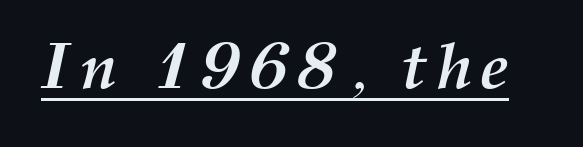
Q: Is the text bold? A: Yes.
Q: Is the text italic (slanted)? A: Yes, it leans right by about 12 degrees.
Q: Is the text underlined? A: Yes.
Q: Width (condensed, normal, or wide)? A: Normal.
Q: Stroke contrast? A: Medium.
Q: x-height? A: Medium.
Q: Monospaced? A: No.
